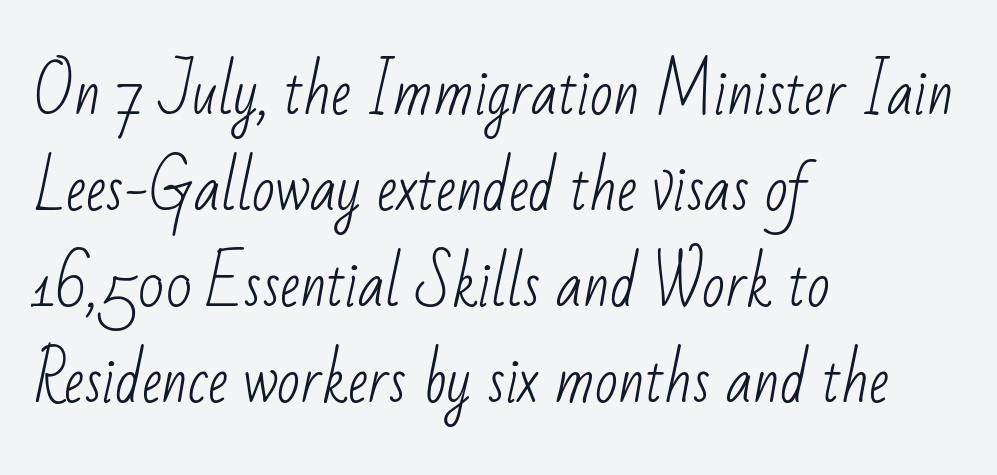
Q: Is the text bold? A: No.
Q: Is the typeface a serif or a sans-serif typeface? A: Sans-serif.
Q: Is the text underlined? A: No.
Q: How is the paragraph aligned? A: Left-aligned.
Q: Is the spacing between letters normal or unusually wide? A: Normal.
Q: Is the spacing between lines tight, normal or loose? A: Normal.
Q: Width (condensed, normal, or wide)? A: Condensed.
Q: Stroke contrast? A: Low.
Q: x-height? A: Small.
Q: Monospaced? A: No.
